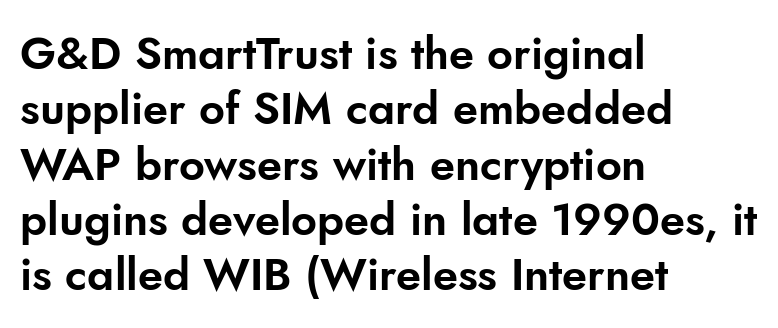
Q: Is the text italic (slanted)? A: No, it is upright.
Q: Is the typeface a serif or a sans-serif typeface? A: Sans-serif.
Q: Is the text underlined? A: No.
Q: How is the paragraph aligned? A: Left-aligned.
Q: Is the spacing between letters normal or unusually wide? A: Normal.
Q: Width (condensed, normal, or wide)? A: Normal.
Q: Stroke contrast? A: Low.
Q: x-height? A: Small.
Q: Monospaced? A: No.
